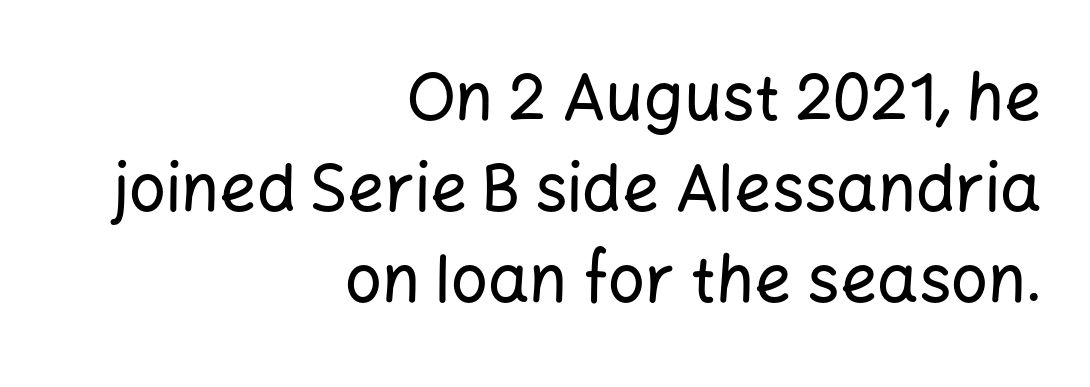
The image shows 65 px sans-serif type, upright; set right-aligned, normal line spacing (1.4x), normal letter spacing, not underlined; low stroke contrast and a medium x-height.
